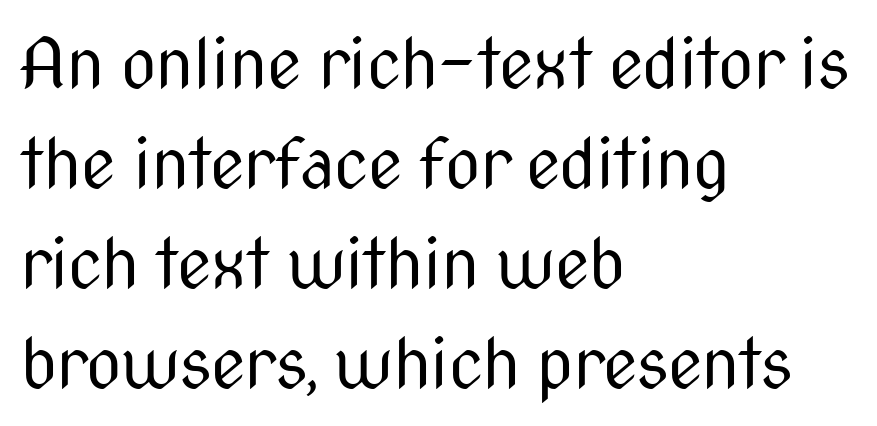
Q: Is the text bold? A: No.
Q: Is the text italic (slanted)? A: No, it is upright.
Q: Is the typeface a serif or a sans-serif typeface? A: Sans-serif.
Q: Is the text underlined? A: No.
Q: How is the paragraph aligned? A: Left-aligned.
Q: Is the spacing between letters normal or unusually wide? A: Normal.
Q: Is the spacing between lines tight, normal or loose? A: Normal.
Q: Width (condensed, normal, or wide)? A: Condensed.
Q: Stroke contrast? A: Medium.
Q: x-height? A: Medium.
Q: Monospaced? A: No.
